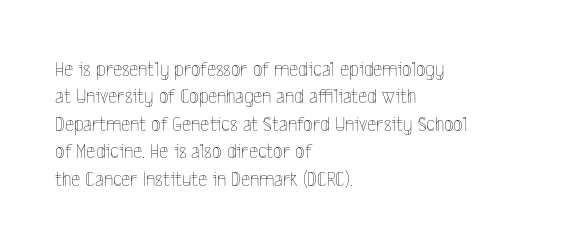
Counters stay open thanks to moderate or lighter strokes. All the whitespace from short lines collects on the right. Normally led — the rows are evenly, conventionally spaced. The glyphs are unaccompanied by any horizontal stroke below them.
